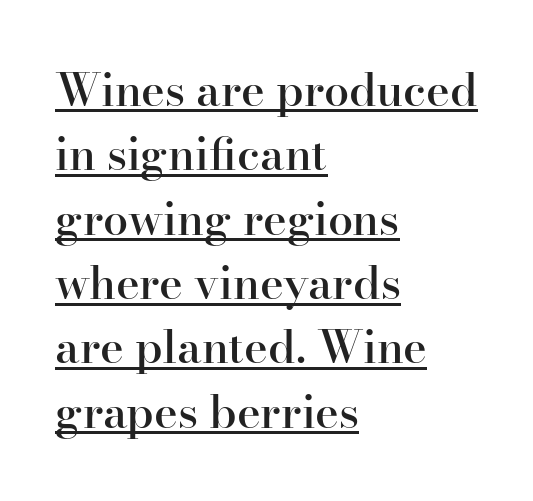
{"serif": "yes", "italic": "no", "bold": "semi", "weight": "semibold", "width": "normal", "stroke_contrast": "high", "x_height": "small", "monospaced": "no", "underline": "yes", "align": "left", "line_spacing": "normal", "line_spacing_ratio": 1.43, "letter_spacing": "normal", "letter_spacing_em": 0.0, "glyph_px": 45}
